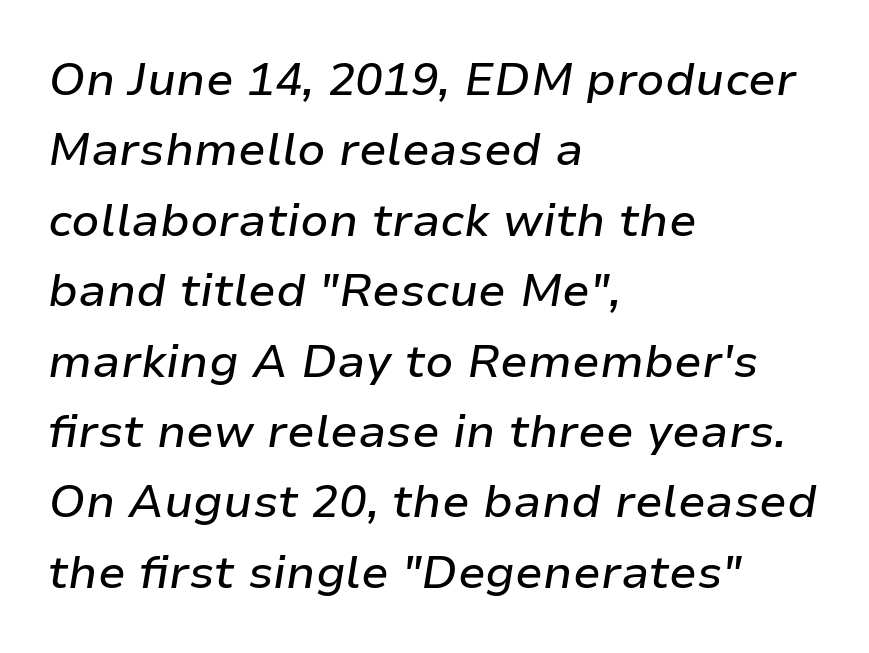
Q: Is the text italic (slanted)? A: Yes, it leans right by about 9 degrees.
Q: Is the text underlined? A: No.
Q: How is the paragraph aligned? A: Left-aligned.
Q: Is the spacing between letters normal or unusually wide? A: Normal.
Q: Is the spacing between lines tight, normal or loose? A: Normal.
Q: Width (condensed, normal, or wide)? A: Normal.
Q: Stroke contrast? A: Low.
Q: x-height? A: Medium.
Q: Monospaced? A: No.
